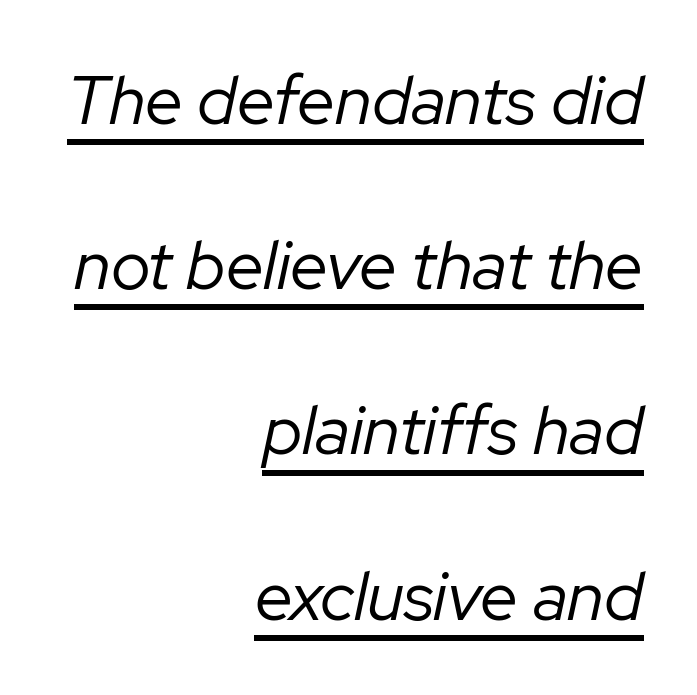
{"italic": "yes", "lean": "right", "slant_degrees": 12, "bold": "no", "weight": "regular", "width": "normal", "stroke_contrast": "low", "x_height": "medium", "monospaced": "no", "underline": "yes", "align": "right", "line_spacing": "loose", "line_spacing_ratio": 2.43, "letter_spacing": "normal", "letter_spacing_em": 0.0, "glyph_px": 68}
